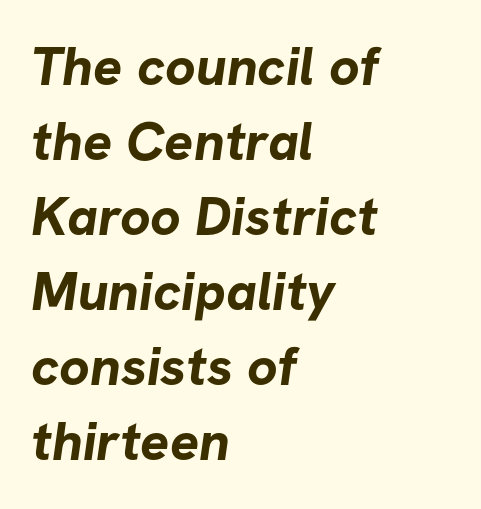
Weight: bold. Words float on clear page, feet unadorned. One glance says typical: line gaps are just what's usual. No extra tracking has been applied to these lines. Left-aligned paragraph, ragged on the right.
